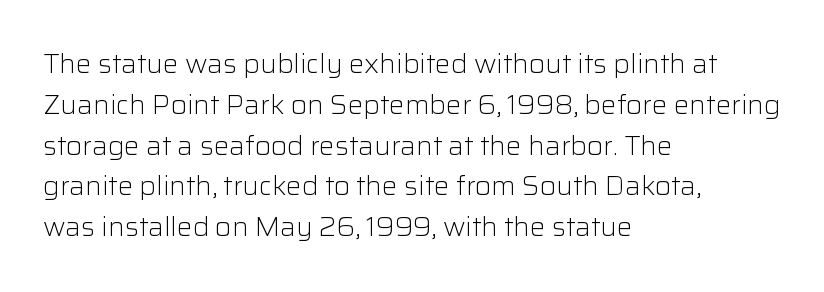
The gap between lines stays unmarked. No extra tracking has been applied to these lines. Does the leading feel generous? No, just average. Short and long lines alike share a common starting point at left.
